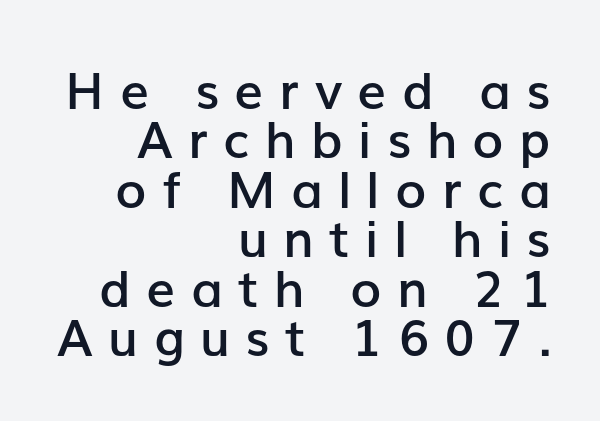
Q: Is the text bold? A: Semi-bold.
Q: Is the text italic (slanted)? A: No, it is upright.
Q: Is the typeface a serif or a sans-serif typeface? A: Sans-serif.
Q: Is the text underlined? A: No.
Q: How is the paragraph aligned? A: Right-aligned.
Q: Is the spacing between letters normal or unusually wide? A: Unusually wide.
Q: Is the spacing between lines tight, normal or loose? A: Tight.
Q: Width (condensed, normal, or wide)? A: Normal.
Q: Stroke contrast? A: Low.
Q: x-height? A: Medium.
Q: Monospaced? A: No.
